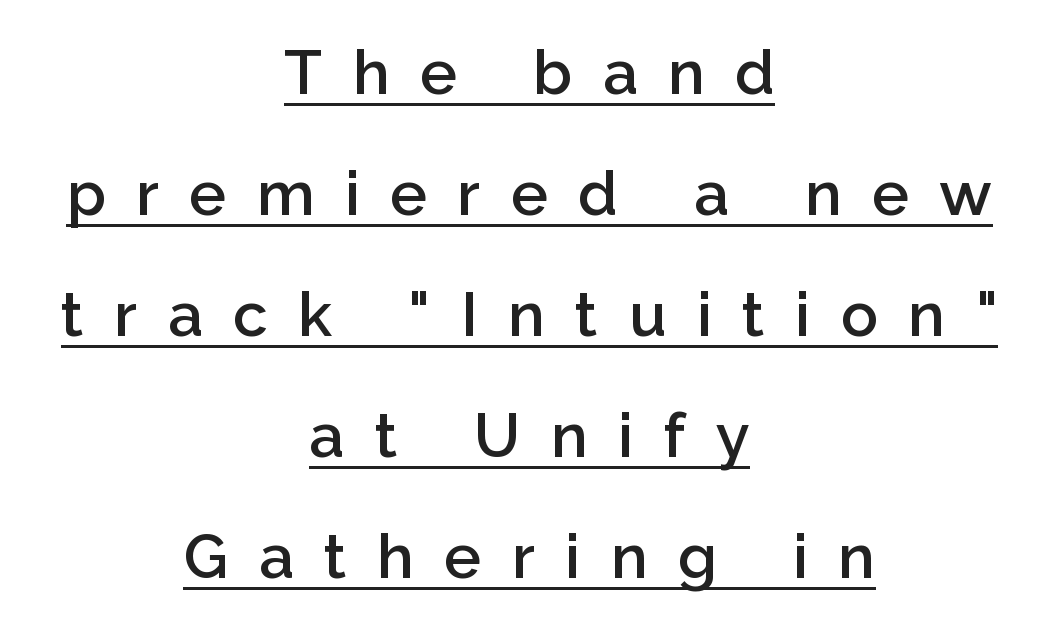
The image shows 62 px semibold sans-serif type, upright; set centered, loose line spacing (1.95x), unusually wide letter spacing (+0.49 em), underlined; low stroke contrast and a medium x-height.
